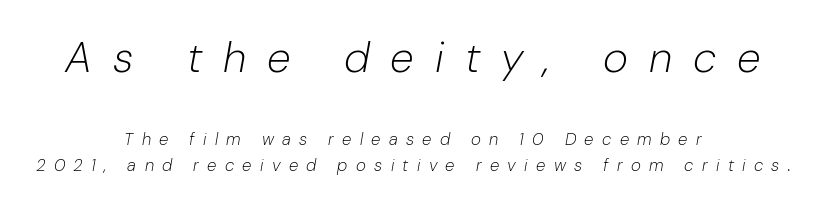
Does the copy run flush right? No — it is centered line by line. Bold? No — there's no thickening of the strokes. Quick note: italic. The rendering uses a moderate line-height, typical for paragraphs. Clear beneath every line of the passage. How are the letters spaced? Widely, with obvious added tracking.
